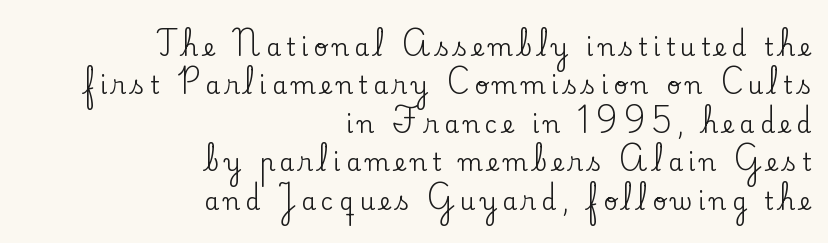
{"italic": "no", "underline": "no", "align": "right", "line_spacing": "normal", "line_spacing_ratio": 1.6, "letter_spacing": "wide", "letter_spacing_em": 0.22, "glyph_px": 24}
